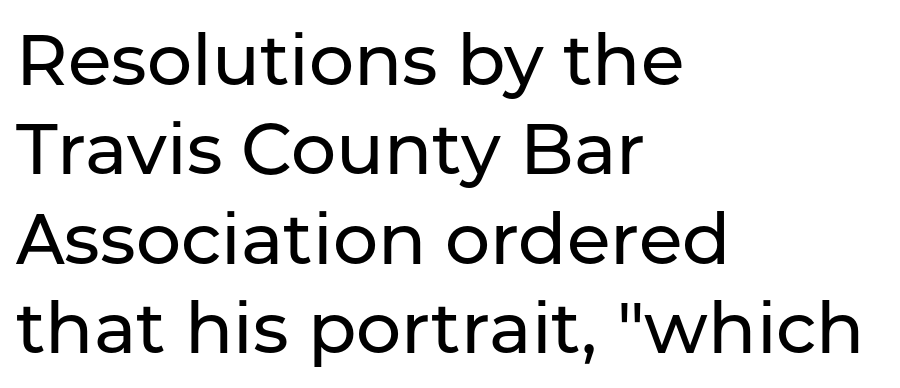
{"serif": "no", "italic": "no", "width": "normal", "stroke_contrast": "low", "x_height": "medium", "monospaced": "no", "underline": "no", "align": "left", "line_spacing": "normal", "line_spacing_ratio": 1.26, "letter_spacing": "normal", "letter_spacing_em": 0.0, "glyph_px": 71}
